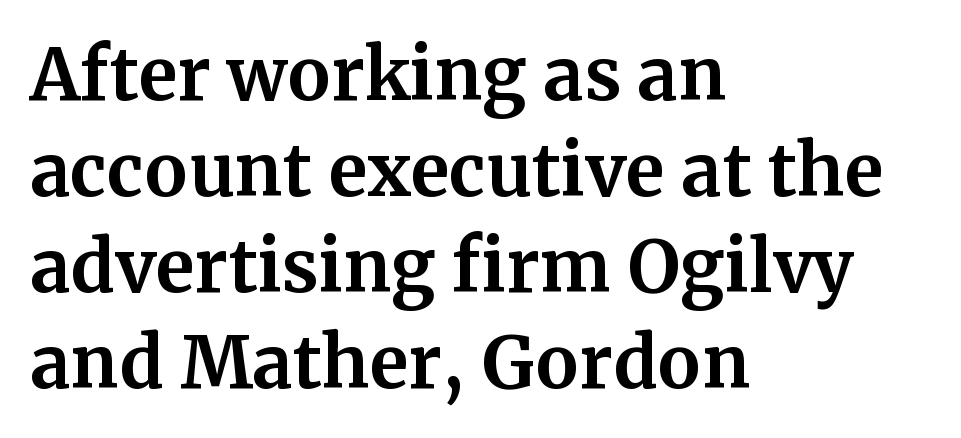
Q: Is the text bold? A: Yes.
Q: Is the text italic (slanted)? A: No, it is upright.
Q: Is the typeface a serif or a sans-serif typeface? A: Serif.
Q: Is the text underlined? A: No.
Q: How is the paragraph aligned? A: Left-aligned.
Q: Is the spacing between letters normal or unusually wide? A: Normal.
Q: Is the spacing between lines tight, normal or loose? A: Normal.
Q: Width (condensed, normal, or wide)? A: Normal.
Q: Stroke contrast? A: Medium.
Q: x-height? A: Medium.
Q: Monospaced? A: No.
